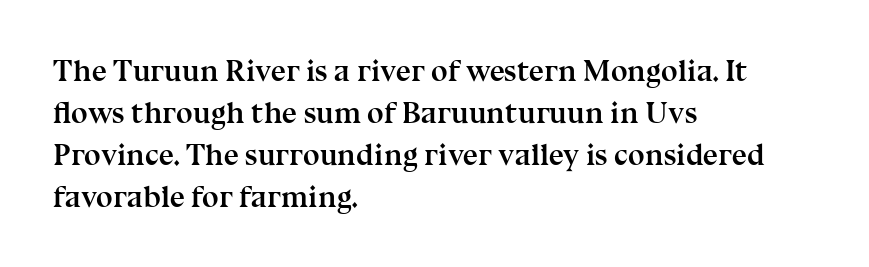
The image shows 30 px semibold serif type, upright; set left-aligned, normal line spacing (1.4x), normal letter spacing, not underlined; medium stroke contrast and a medium x-height.
